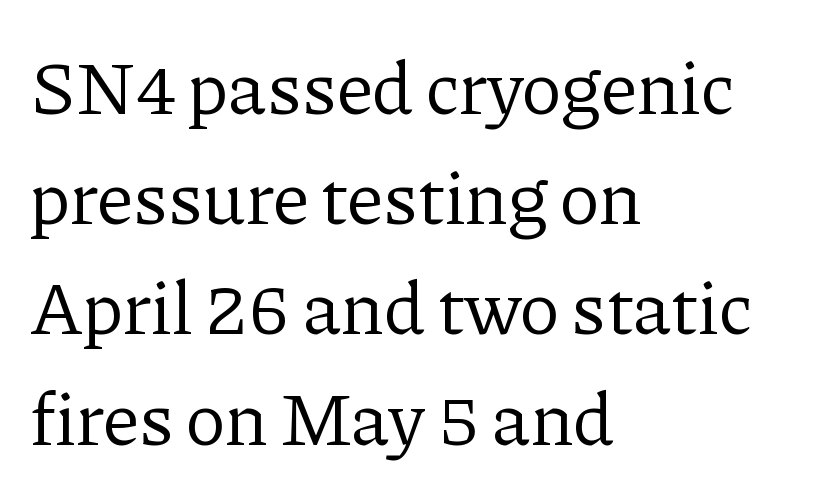
Q: Is the text bold? A: No.
Q: Is the text italic (slanted)? A: No, it is upright.
Q: Is the typeface a serif or a sans-serif typeface? A: Serif.
Q: Is the text underlined? A: No.
Q: How is the paragraph aligned? A: Left-aligned.
Q: Is the spacing between letters normal or unusually wide? A: Normal.
Q: Is the spacing between lines tight, normal or loose? A: Normal.
Q: Width (condensed, normal, or wide)? A: Normal.
Q: Stroke contrast? A: Low.
Q: x-height? A: Medium.
Q: Monospaced? A: No.
